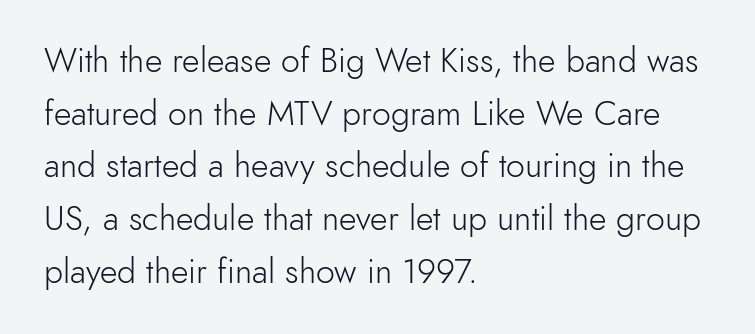
{"serif": "no", "italic": "no", "bold": "no", "weight": "light", "width": "normal", "x_height": "small", "monospaced": "no", "underline": "no", "align": "left", "line_spacing": "normal", "line_spacing_ratio": 1.55, "letter_spacing": "normal", "letter_spacing_em": 0.0, "glyph_px": 34}
